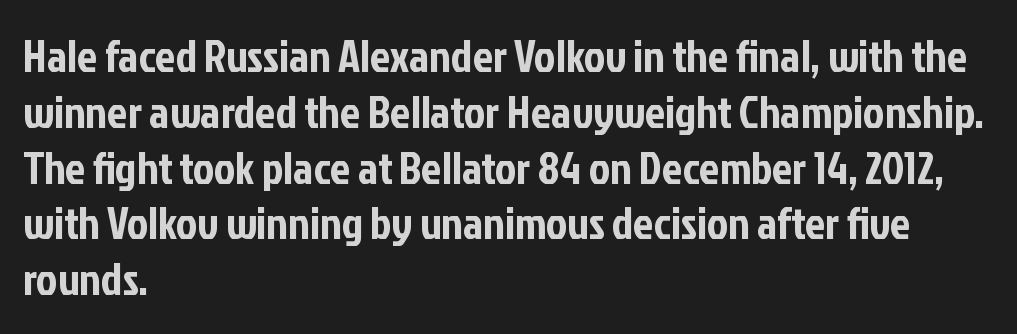
The letters sit at their default tracking, neither squeezed nor spread. The lettering holds an erect, upright posture throughout. The ragged edge is on the right, which tells us the setting is flush left. The glyphs are unaccompanied by any horizontal stroke below them. The passage shown is typed in a proportional face where columns would drift. Look at the bottom of the vertical strokes: they stop flat, with no serifs.
